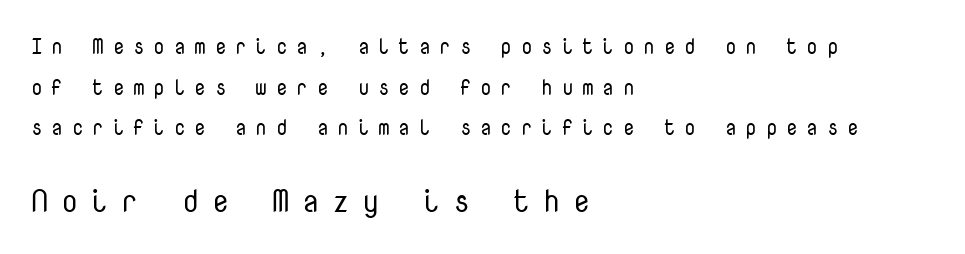
Larger block? The one below; the one above is distinctly smaller. Ordinary non-slanted type is in use. The tracking jumps out immediately: characters are airy and widely separated. The weight tops out at a normal text grade. Words float on clear page, feet unadorned.
